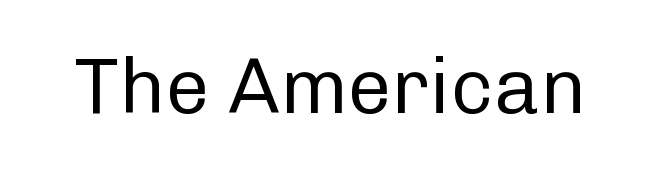
Q: Is the text bold? A: No.
Q: Is the text italic (slanted)? A: No, it is upright.
Q: Is the typeface a serif or a sans-serif typeface? A: Sans-serif.
Q: Is the text underlined? A: No.
Q: Is the spacing between letters normal or unusually wide? A: Normal.
Q: Width (condensed, normal, or wide)? A: Normal.
Q: Stroke contrast? A: Low.
Q: x-height? A: Medium.
Q: Monospaced? A: No.
